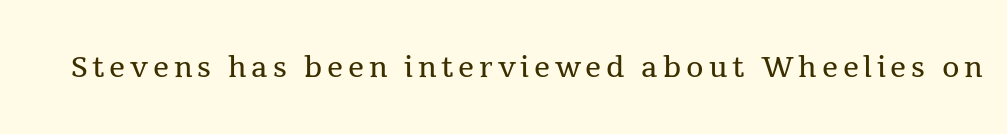
In terms of letterform style, serifs are clearly present. The weight would be labelled regular, book, light, or lighter still. Underlining? Definitely not there. Character widths vary here, with narrow letters taking less room than wide ones. The lettering stays uniformly vertical, giving the passage a roman look.
